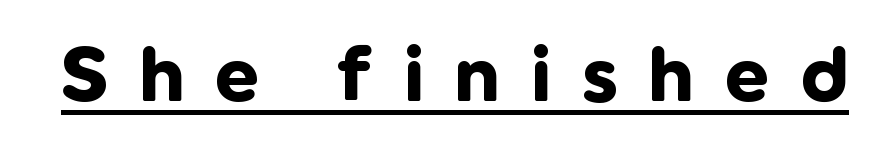
{"serif": "no", "italic": "no", "bold": "yes", "weight": "bold", "width": "normal", "stroke_contrast": "low", "x_height": "medium", "monospaced": "no", "underline": "yes", "letter_spacing": "wide", "letter_spacing_em": 0.41, "glyph_px": 77}
